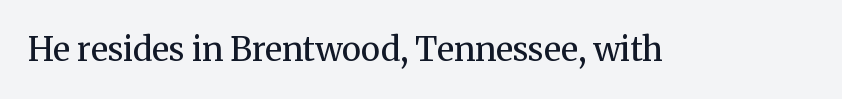
Q: Is the text bold? A: No.
Q: Is the text italic (slanted)? A: No, it is upright.
Q: Is the typeface a serif or a sans-serif typeface? A: Serif.
Q: Is the text underlined? A: No.
Q: Is the spacing between letters normal or unusually wide? A: Normal.
Q: Width (condensed, normal, or wide)? A: Normal.
Q: Stroke contrast? A: Medium.
Q: x-height? A: Medium.
Q: Monospaced? A: No.
